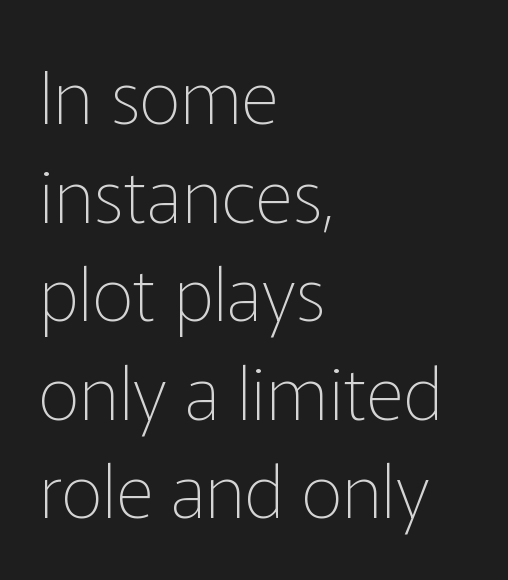
{"serif": "no", "italic": "no", "bold": "no", "weight": "thin", "width": "normal", "stroke_contrast": "low", "x_height": "medium", "monospaced": "no", "underline": "no", "align": "left", "line_spacing": "normal", "line_spacing_ratio": 1.35, "letter_spacing": "normal", "letter_spacing_em": 0.0, "glyph_px": 73}
